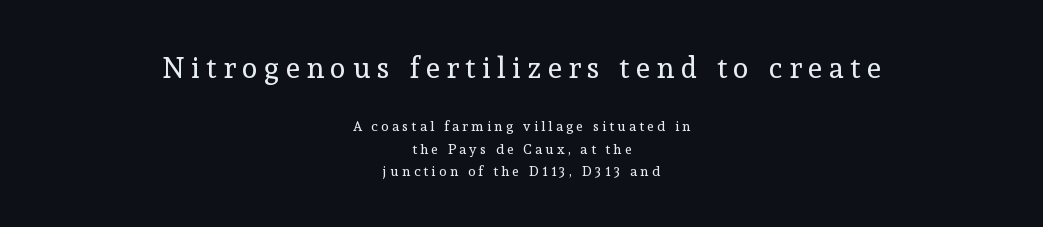
Type without underlining. Size hierarchy here favors the leading block over the trailing one. The typeface chosen for these lines features serifs. Heft: none added — not bold. The letters are spread apart with noticeably loose tracking. Each line is balanced around a shared central axis.
